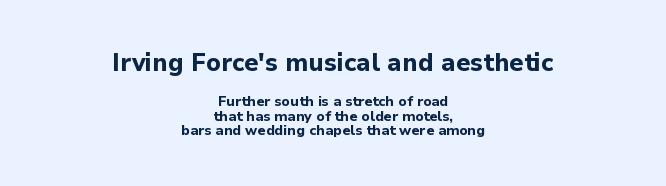
{"italic": "no", "bold": "yes", "underline": "no", "align": "center", "line_spacing": "tight", "line_spacing_ratio": 1.04, "letter_spacing": "normal", "letter_spacing_em": 0.0, "larger_block": "first", "size_ratio": 1.79, "glyph_px": 25}
